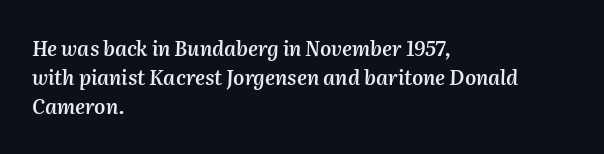
The image shows 20 px text type, italic (leaning right); set left-aligned, normal line spacing (1.46x), normal letter spacing, not underlined.
